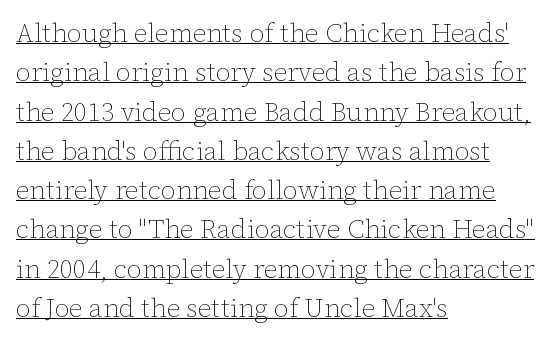
{"italic": "no", "bold": "no", "underline": "yes", "align": "left", "line_spacing": "normal", "line_spacing_ratio": 1.51, "letter_spacing": "normal", "letter_spacing_em": 0.0, "glyph_px": 26}
